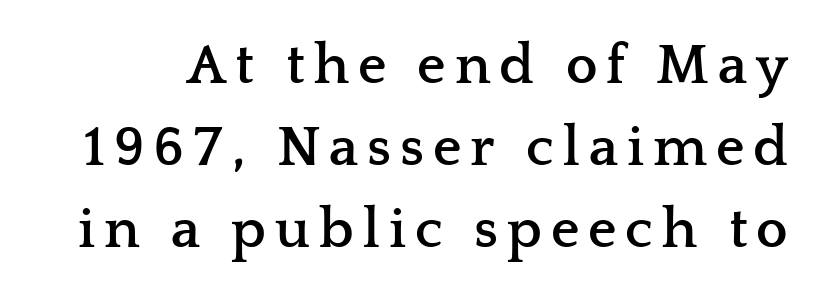
The image shows 56 px semibold, wide serif type, upright; set normal line spacing (1.46x), not underlined; low stroke contrast and a medium x-height.
